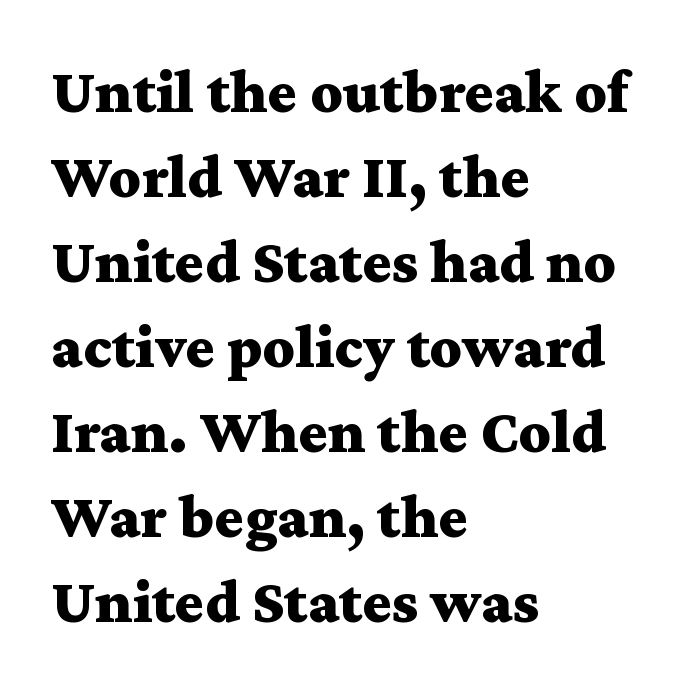
A serif font was chosen for this passage. Varying glyph widths throughout — classic text-font behaviour. Short note: letters normally spaced. Any mark beneath the type? The region is blank. Do the letters lean? They stand straight.
